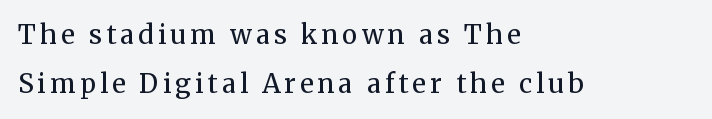
The image shows 26 px text type, upright; set left-aligned, line spacing 1.87x, not underlined.
